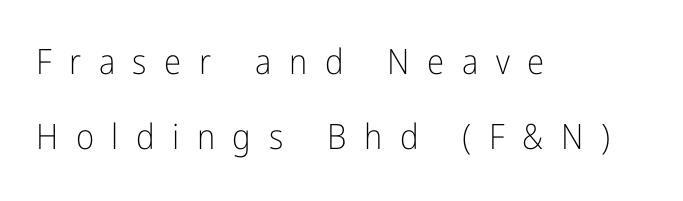
The image shows 35 px light, condensed sans-serif type, upright; set left-aligned, loose line spacing (2.14x), unusually wide letter spacing (+0.5 em), not underlined; low stroke contrast and a medium x-height.
